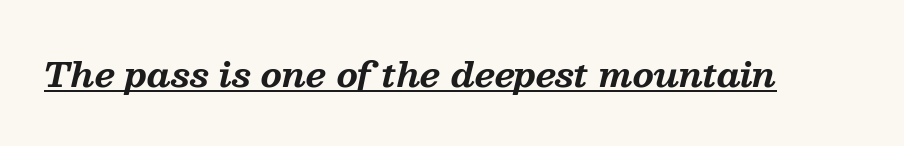
{"serif": "yes", "italic": "yes", "lean": "right", "slant_degrees": 13, "bold": "yes", "weight": "bold", "width": "normal", "stroke_contrast": "medium", "x_height": "medium", "monospaced": "no", "underline": "yes", "letter_spacing": "normal", "letter_spacing_em": 0.0, "glyph_px": 34}
